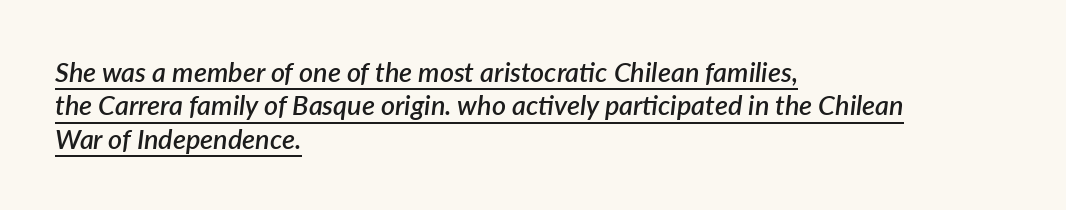
Q: Is the text bold? A: Semi-bold.
Q: Is the text italic (slanted)? A: Yes, it leans right by about 7 degrees.
Q: Is the text underlined? A: Yes.
Q: How is the paragraph aligned? A: Left-aligned.
Q: Is the spacing between letters normal or unusually wide? A: Normal.
